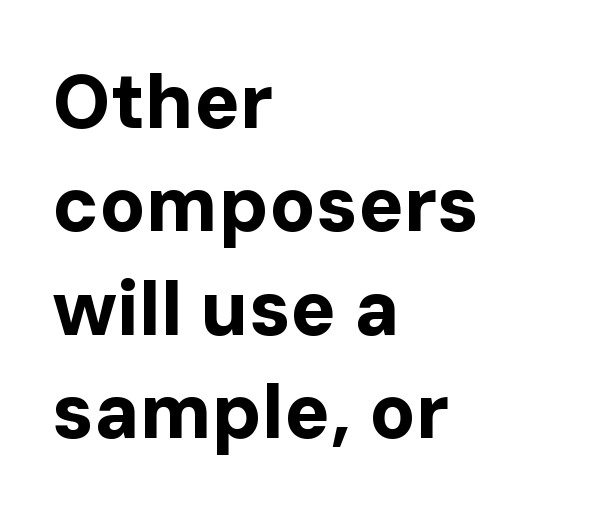
{"serif": "no", "italic": "no", "bold": "yes", "weight": "bold", "width": "normal", "stroke_contrast": "low", "x_height": "medium", "monospaced": "no", "underline": "no", "align": "left", "line_spacing": "normal", "line_spacing_ratio": 1.36, "letter_spacing": "normal", "letter_spacing_em": 0.0, "glyph_px": 76}
